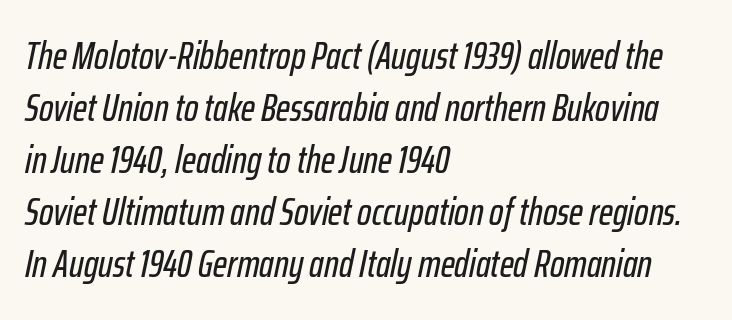
{"italic": "yes", "lean": "right", "slant_degrees": 12, "width": "condensed", "stroke_contrast": "low", "x_height": "medium", "monospaced": "no", "underline": "no", "align": "left", "line_spacing": "normal", "line_spacing_ratio": 1.37, "letter_spacing": "normal", "letter_spacing_em": 0.0, "glyph_px": 38}
